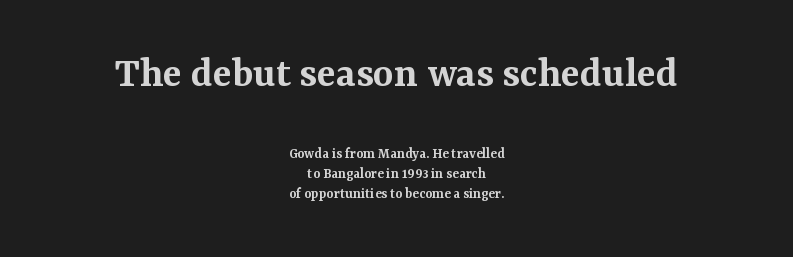
The image shows 44 px semibold serif type, upright; set centered, normal line spacing (1.34x), normal letter spacing, not underlined; the first (top) block is 2.93x larger; medium stroke contrast and a medium x-height.
